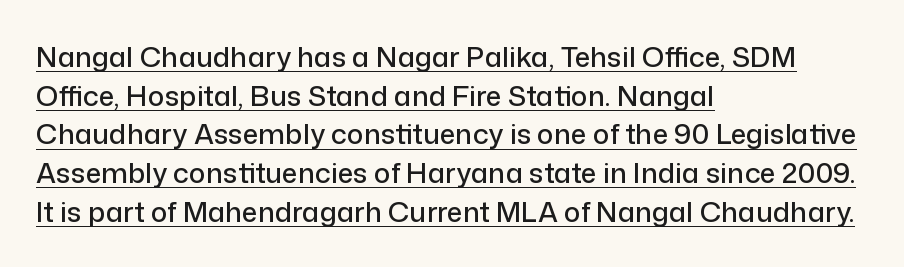
{"serif": "no", "italic": "no", "width": "normal", "stroke_contrast": "low", "x_height": "medium", "monospaced": "no", "underline": "yes", "align": "left", "line_spacing": "normal", "line_spacing_ratio": 1.38, "letter_spacing": "normal", "letter_spacing_em": 0.0, "glyph_px": 28}
